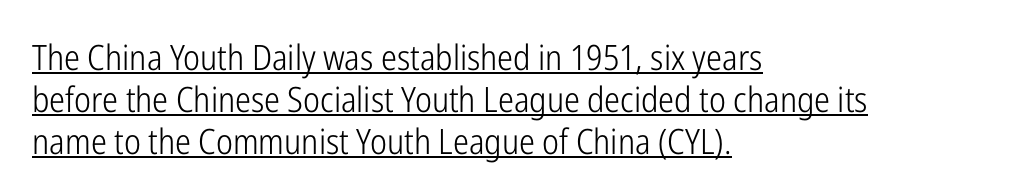
{"serif": "no", "italic": "no", "bold": "no", "weight": "light", "width": "condensed", "stroke_contrast": "low", "x_height": "medium", "monospaced": "no", "underline": "yes", "align": "left", "line_spacing_ratio": 1.2, "letter_spacing": "normal", "letter_spacing_em": 0.0, "glyph_px": 35}
